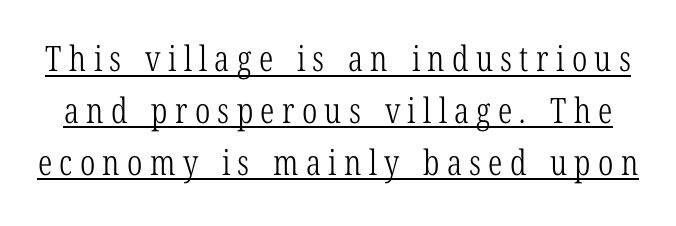
Check the space under the baseline: a stroke is drawn there. Students, note that the glyphs here are deliberately spaced far apart. The letters advance in unequal steps, a hallmark of proportional type. No letter is thick-stroked: the sample isn't bold.
